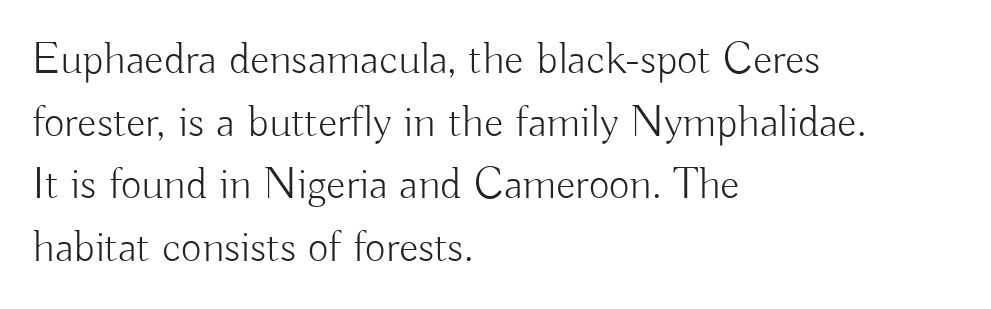
The image shows 45 px light sans-serif type, upright; set left-aligned, normal line spacing (1.39x), normal letter spacing, not underlined; low stroke contrast and a small x-height.
